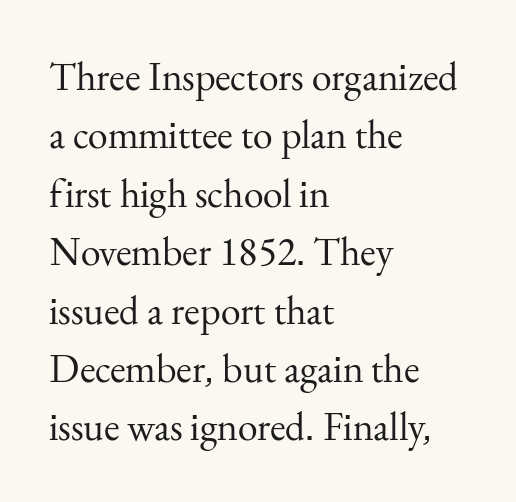
Designer's note — italics off, roman on. Each new line begins a customary step beneath the previous one. Beneath every word, the page is bare. Heaviness? Minimal to ordinary, like unemphasized prose. You can tell from the footed stems that serif type was used. These lines are rendered in a variable-pitch font.
